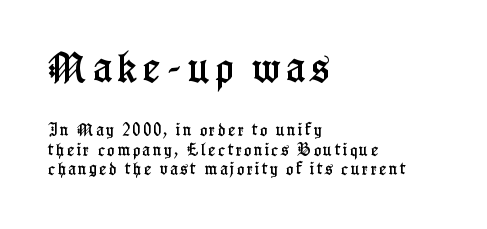
{"serif": "yes", "italic": "no", "width": "condensed", "stroke_contrast": "low", "x_height": "medium", "monospaced": "no", "underline": "no", "align": "left", "line_spacing": "normal", "line_spacing_ratio": 1.41, "larger_block": "first", "size_ratio": 2.36, "glyph_px": 33}
